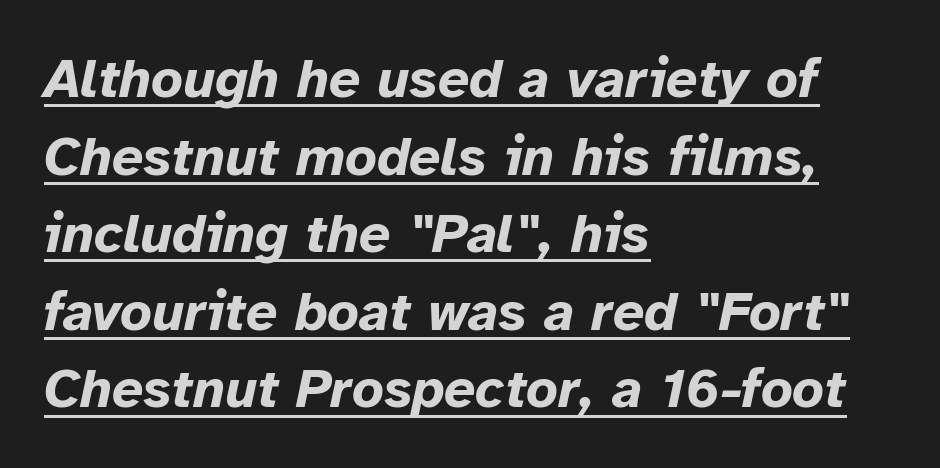
{"italic": "yes", "lean": "right", "slant_degrees": 12, "bold": "yes", "weight": "bold", "width": "normal", "stroke_contrast": "low", "x_height": "medium", "monospaced": "no", "underline": "yes", "align": "left", "line_spacing": "normal", "line_spacing_ratio": 1.41, "letter_spacing": "normal", "letter_spacing_em": 0.0, "glyph_px": 55}
